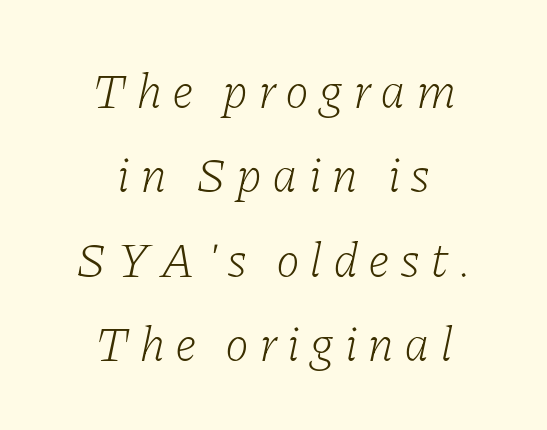
The image shows 49 px light serif type, italic (leaning right); set centered, line spacing 1.72x, unusually wide letter spacing (+0.2 em), not underlined; low stroke contrast and a medium x-height.
